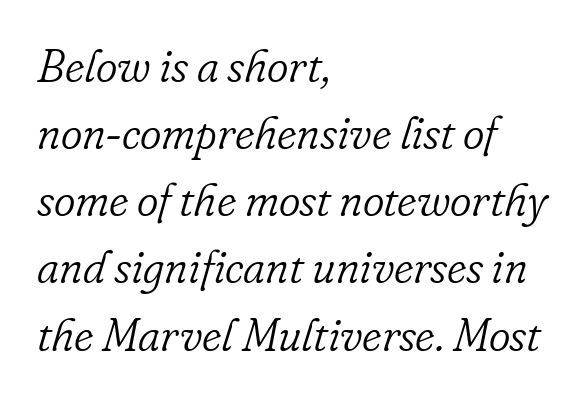
Q: Is the text bold? A: No.
Q: Is the text italic (slanted)? A: Yes, it leans right by about 16 degrees.
Q: Is the typeface a serif or a sans-serif typeface? A: Serif.
Q: Is the text underlined? A: No.
Q: How is the paragraph aligned? A: Left-aligned.
Q: Is the spacing between letters normal or unusually wide? A: Normal.
Q: Is the spacing between lines tight, normal or loose? A: Normal.
Q: Width (condensed, normal, or wide)? A: Normal.
Q: Stroke contrast? A: Low.
Q: x-height? A: Small.
Q: Monospaced? A: No.
